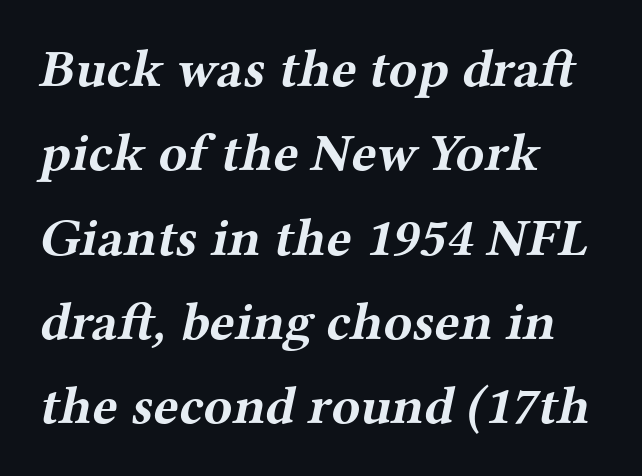
{"serif": "yes", "bold": "yes", "weight": "bold", "width": "wide", "stroke_contrast": "medium", "x_height": "medium", "monospaced": "no", "underline": "no", "align": "left", "line_spacing": "normal", "line_spacing_ratio": 1.59, "letter_spacing": "normal", "letter_spacing_em": 0.0, "glyph_px": 53}
